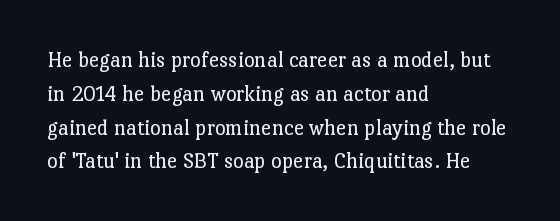
Just letters on the line, the space beneath them empty. Evenly set lines give the paragraph a standard silhouette. Heft: none added — not bold. Notice how the passage keeps a crisp vertical edge on the left only. No extra tracking has been applied to these lines. A roman cut, with each character standing at attention.
